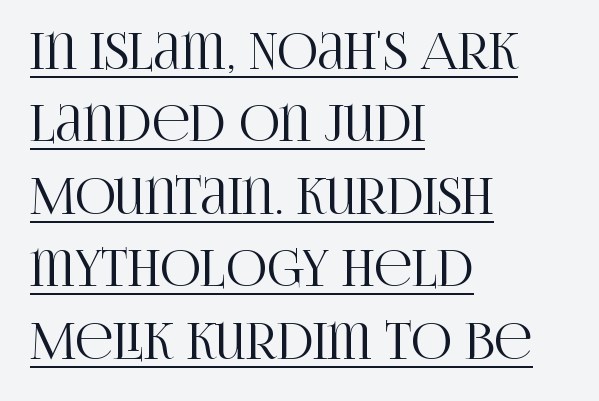
Examine the stroke ends and you'll spot serifs. What stands out about the letter spacing? Nothing — it is the standard amount. Note the varied advance widths — an 'i' is clearly narrower than an 'm'. Is there any slant? The stems are plumb. What decoration does the sample have? An underline. The vertical gap from one line to the next is medium.
